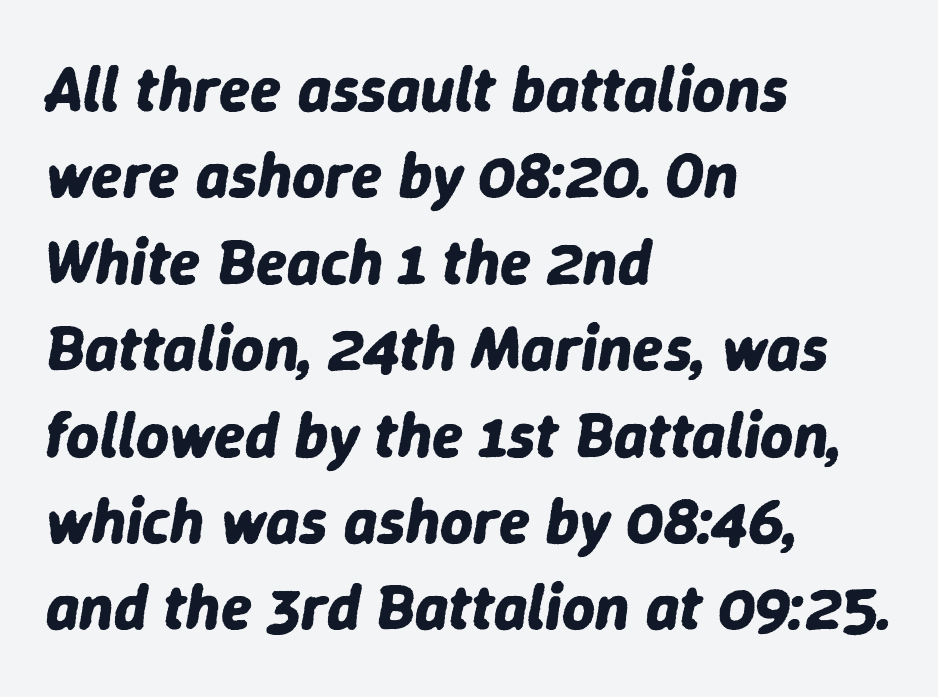
The image shows 64 px bold type, italic (leaning right); set left-aligned, normal line spacing (1.35x), normal letter spacing, not underlined; low stroke contrast and a medium x-height.
